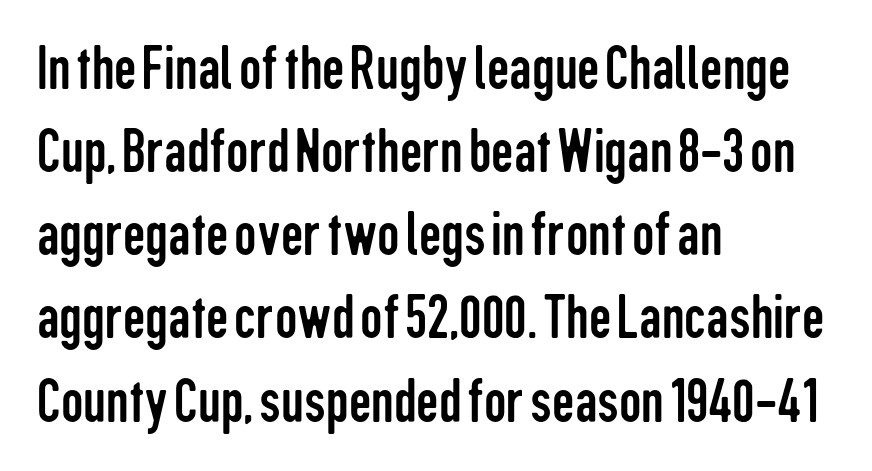
{"serif": "no", "italic": "no", "bold": "no", "weight": "regular", "width": "condensed", "stroke_contrast": "low", "x_height": "medium", "monospaced": "no", "underline": "no", "align": "left", "line_spacing": "normal", "line_spacing_ratio": 1.32, "letter_spacing": "normal", "letter_spacing_em": 0.0, "glyph_px": 63}
